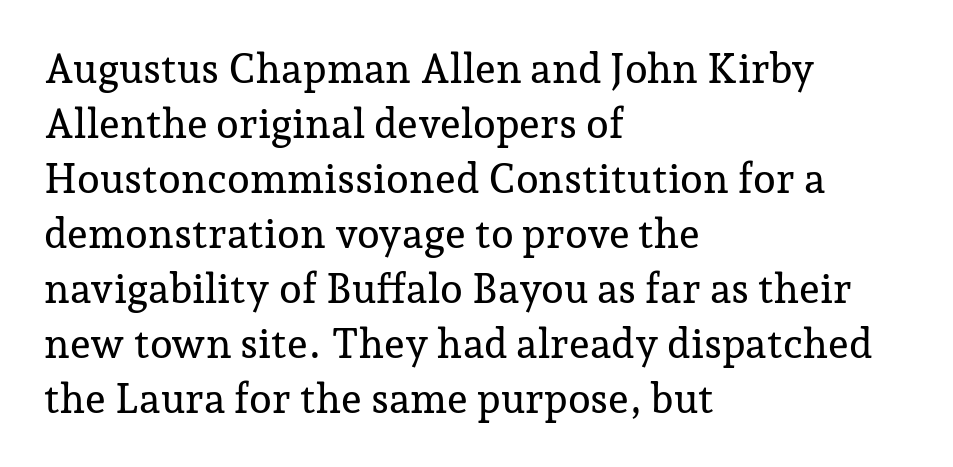
{"serif": "yes", "italic": "no", "width": "normal", "stroke_contrast": "low", "x_height": "medium", "monospaced": "no", "underline": "no", "align": "left", "line_spacing": "normal", "line_spacing_ratio": 1.34, "letter_spacing": "normal", "letter_spacing_em": 0.0, "glyph_px": 41}
